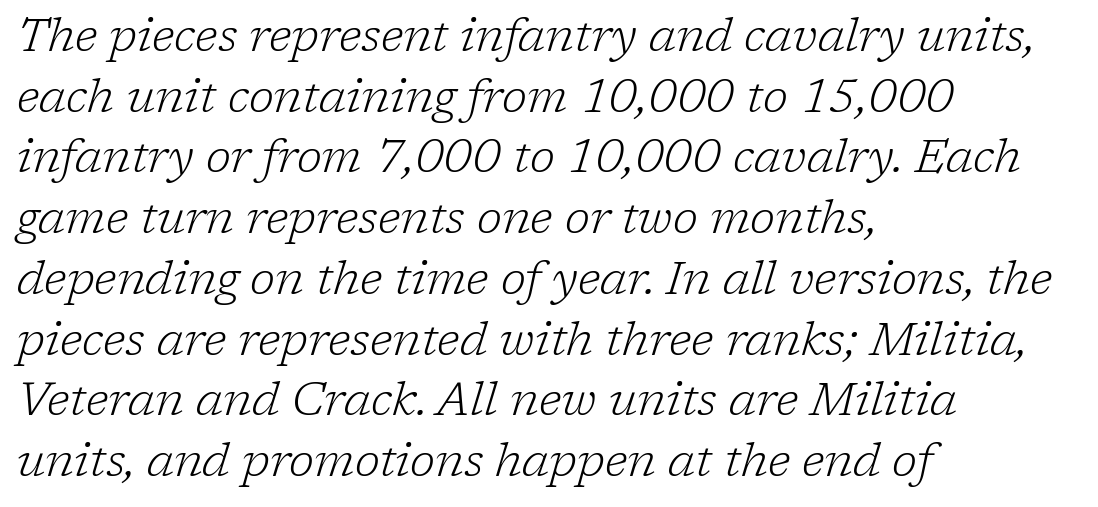
Unmarked baselines from the first word to the last. No letter is thick-stroked: the sample isn't bold. This is serif lettering, the kind often seen in printed books. The face used here is proportionally spaced, like ordinary book or web type. A classic flush-left, rag-right setting is used for this passage.
